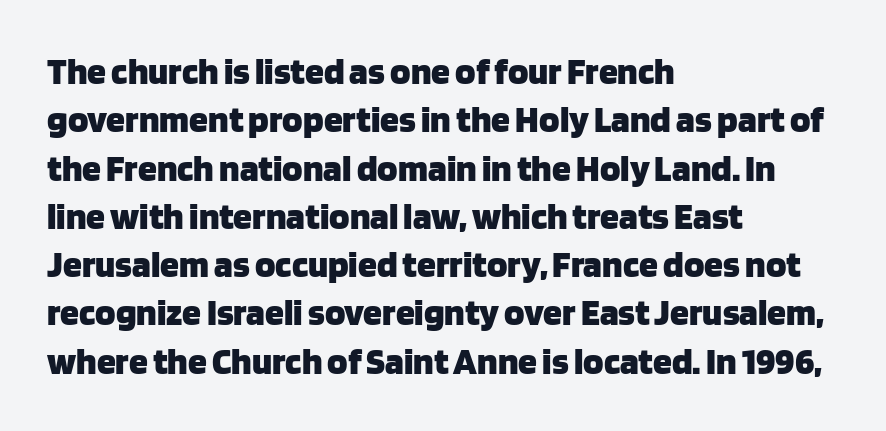
The image shows 38 px heavy sans-serif type, upright; set left-aligned, normal line spacing (1.27x), normal letter spacing, not underlined; low stroke contrast and a large x-height.
